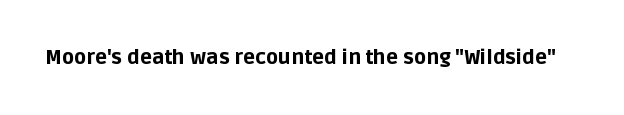
Q: Is the text bold? A: Yes.
Q: Is the text italic (slanted)? A: No, it is upright.
Q: Is the text underlined? A: No.
Q: Is the spacing between letters normal or unusually wide? A: Normal.
